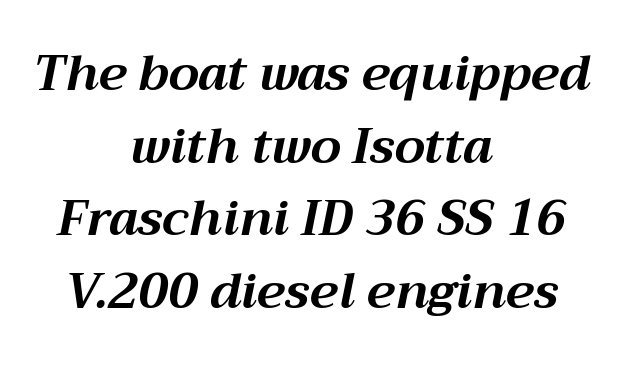
Q: Is the text bold? A: Yes.
Q: Is the text italic (slanted)? A: Yes, it leans right by about 12 degrees.
Q: Is the text underlined? A: No.
Q: How is the paragraph aligned? A: Centered.
Q: Is the spacing between letters normal or unusually wide? A: Normal.
Q: Is the spacing between lines tight, normal or loose? A: Normal.
Q: Width (condensed, normal, or wide)? A: Normal.
Q: Stroke contrast? A: Medium.
Q: x-height? A: Medium.
Q: Monospaced? A: No.
